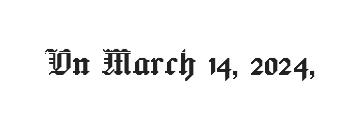
The image shows 44 px text type, upright; set normal letter spacing, not underlined; a medium x-height.
